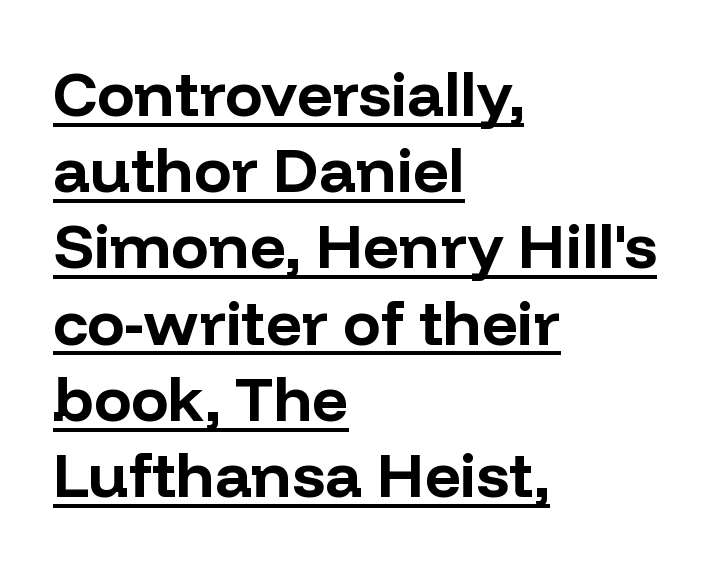
The image shows 63 px bold sans-serif type, upright; set left-aligned, line spacing 1.21x, normal letter spacing, underlined; low stroke contrast and a medium x-height.
